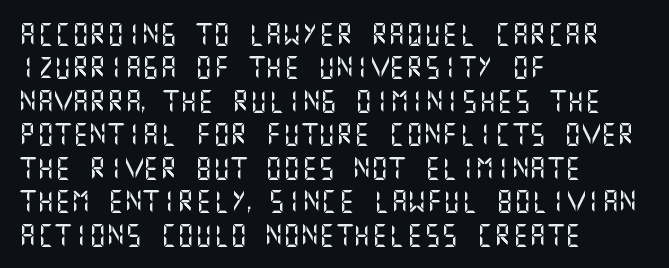
Q: Is the text italic (slanted)? A: No, it is upright.
Q: Is the text underlined? A: No.
Q: How is the paragraph aligned? A: Left-aligned.
Q: Is the spacing between letters normal or unusually wide? A: Normal.
Q: Is the spacing between lines tight, normal or loose? A: Normal.
